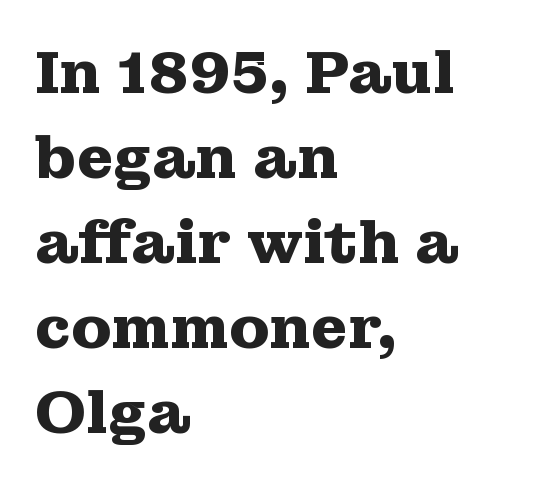
No italicization has been applied; the sample stays upright. The text was rendered using a seriffed face with decorative stroke endings. This rendering features lettering with no underline. Normally led — the rows are evenly, conventionally spaced. The paragraph has a hard left edge and a soft right edge. The passage shown is emphatically bold.
